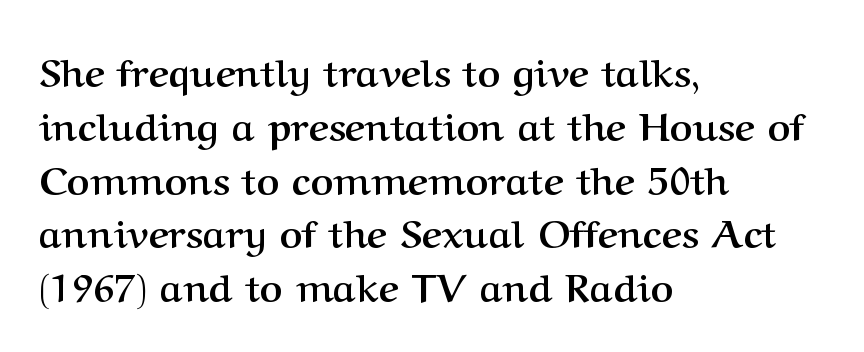
The rendering anchors every line to the left-hand side. Italic? Not at all — the glyphs are vertical. Type without underlining. Honestly, the letter spacing is just normal — you wouldn't notice it.
